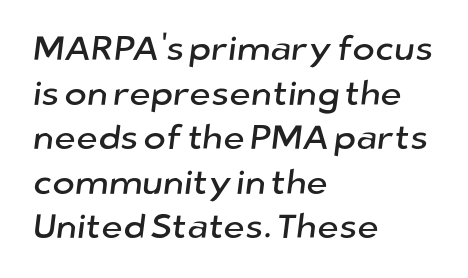
This sample is left-justified, so line endings fall wherever the words run out. A typesetter would label this face a sans. Glyph-to-glyph distance matches everyday printed text. The letters advance in unequal steps, a hallmark of proportional type.
